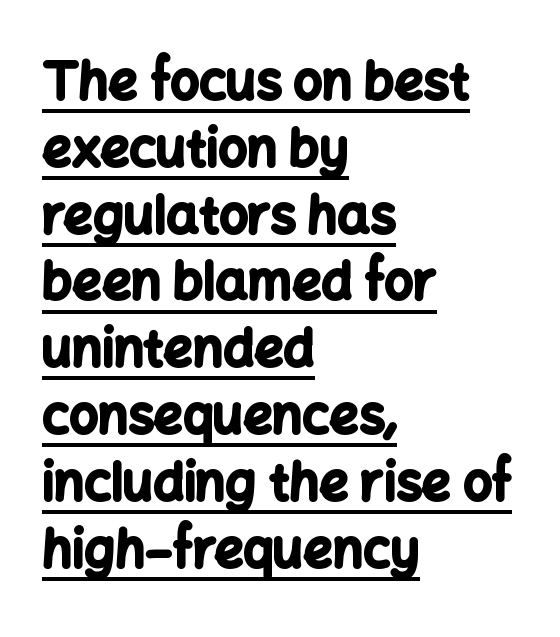
Q: Is the text bold? A: Yes.
Q: Is the text italic (slanted)? A: No, it is upright.
Q: Is the typeface a serif or a sans-serif typeface? A: Sans-serif.
Q: Is the text underlined? A: Yes.
Q: How is the paragraph aligned? A: Left-aligned.
Q: Is the spacing between letters normal or unusually wide? A: Normal.
Q: Is the spacing between lines tight, normal or loose? A: Normal.
Q: Width (condensed, normal, or wide)? A: Normal.
Q: Stroke contrast? A: Low.
Q: x-height? A: Medium.
Q: Monospaced? A: No.
